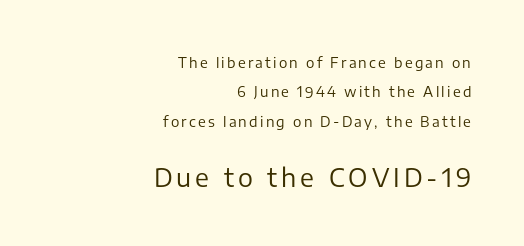
The zone under the glyphs is completely vacant. Reading down the column, the eye jumps a long way to each next line. The axis of the letterforms is exactly vertical. Typeset ragged left — the right edge is the straight one.
